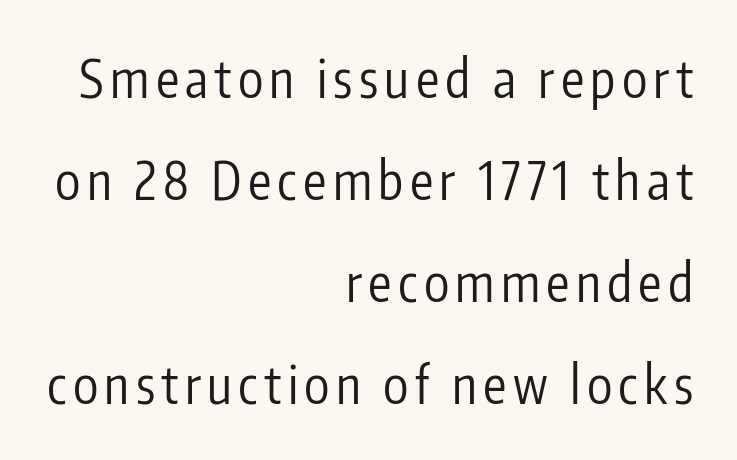
You could not count columns in this text — the font is proportionally spaced. You can tell it's not italic because the verticals are truly vertical. No word sits above an underline. Compared with typical paragraphs, the rows here are farther apart. The characters display no serif detailing; their extremities are plain. Which margin do the lines hug? The right one — the left edge is uneven.
